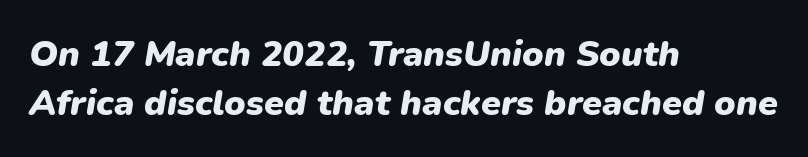
Q: Is the text bold? A: Yes.
Q: Is the text italic (slanted)? A: Yes, it leans right by about 9 degrees.
Q: Is the text underlined? A: No.
Q: How is the paragraph aligned? A: Left-aligned.
Q: Is the spacing between letters normal or unusually wide? A: Normal.
Q: Is the spacing between lines tight, normal or loose? A: Normal.
Q: Width (condensed, normal, or wide)? A: Normal.
Q: Stroke contrast? A: Low.
Q: x-height? A: Medium.
Q: Monospaced? A: No.
